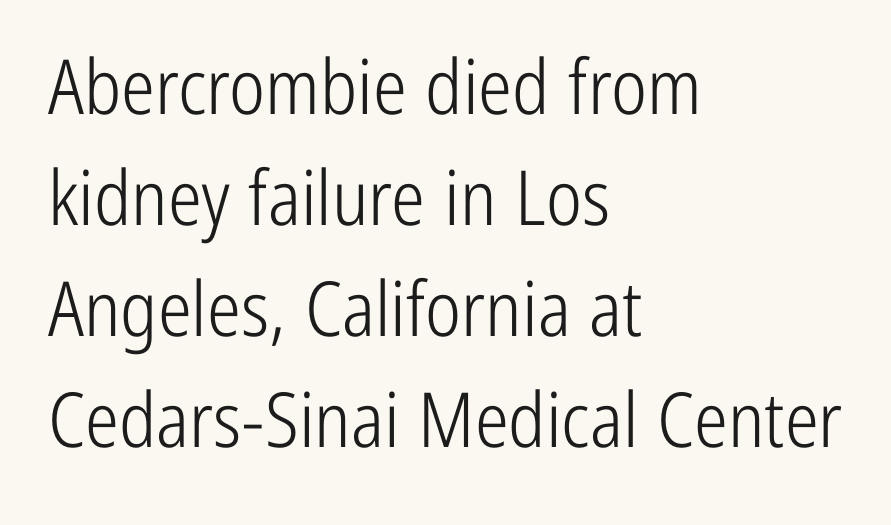
{"serif": "no", "italic": "no", "bold": "no", "weight": "light", "width": "condensed", "stroke_contrast": "low", "x_height": "medium", "monospaced": "no", "underline": "no", "align": "left", "line_spacing": "normal", "line_spacing_ratio": 1.46, "letter_spacing": "normal", "letter_spacing_em": 0.0, "glyph_px": 76}
